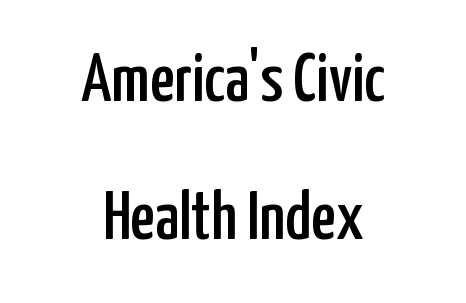
{"serif": "no", "italic": "no", "width": "condensed", "stroke_contrast": "low", "x_height": "medium", "monospaced": "no", "underline": "no", "align": "center", "line_spacing": "loose", "line_spacing_ratio": 2.0, "letter_spacing": "normal", "letter_spacing_em": 0.0, "glyph_px": 69}
